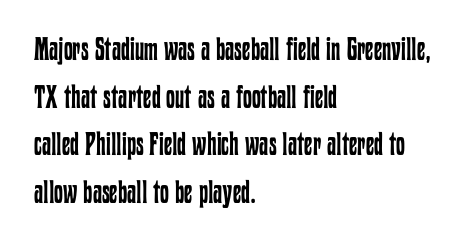
You could not count columns in this text — the font is proportionally spaced. A typesetter would call this zero additional tracking. Is there any slant? The stems are plumb. Think standard paragraph weight, or any step lighter than that.
